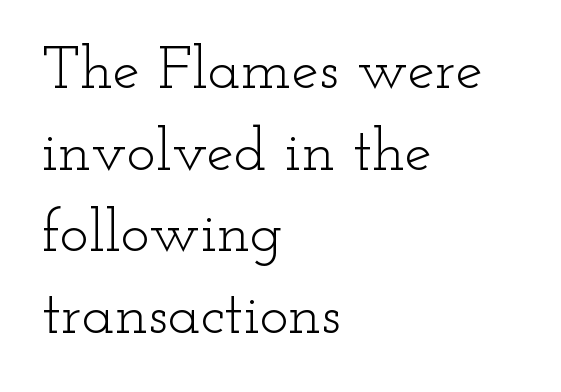
{"serif": "yes", "italic": "no", "bold": "no", "weight": "light", "width": "wide", "stroke_contrast": "low", "x_height": "small", "monospaced": "no", "underline": "no", "align": "left", "line_spacing": "normal", "line_spacing_ratio": 1.34, "letter_spacing": "normal", "letter_spacing_em": 0.0, "glyph_px": 61}
